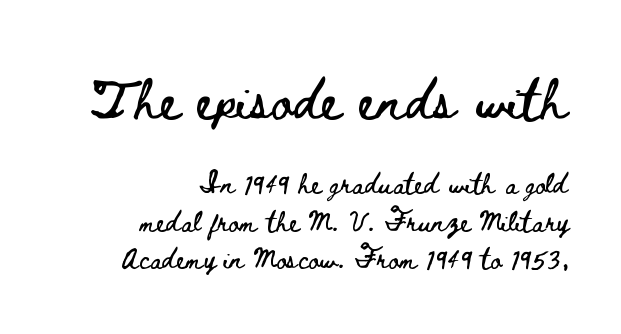
{"width": "wide", "stroke_contrast": "low", "x_height": "small", "monospaced": "no", "underline": "no", "align": "right", "line_spacing_ratio": 1.88, "letter_spacing": "normal", "letter_spacing_em": 0.0, "larger_block": "first", "size_ratio": 2.0, "glyph_px": 40}
